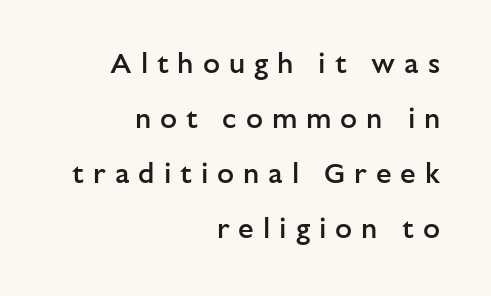
Q: Is the text bold? A: Semi-bold.
Q: Is the text italic (slanted)? A: No, it is upright.
Q: Is the typeface a serif or a sans-serif typeface? A: Sans-serif.
Q: Is the text underlined? A: No.
Q: How is the paragraph aligned? A: Right-aligned.
Q: Is the spacing between letters normal or unusually wide? A: Unusually wide.
Q: Is the spacing between lines tight, normal or loose? A: Loose.
Q: Width (condensed, normal, or wide)? A: Normal.
Q: Stroke contrast? A: Low.
Q: x-height? A: Medium.
Q: Monospaced? A: No.
